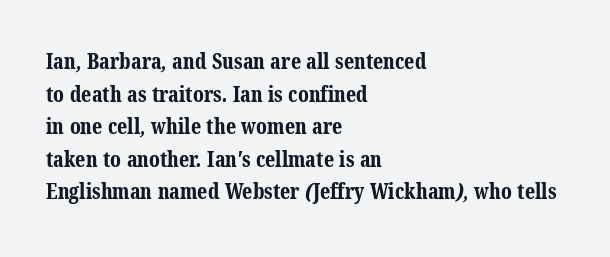
Q: Is the text bold? A: Yes.
Q: Is the text underlined? A: No.
Q: How is the paragraph aligned? A: Left-aligned.
Q: Is the spacing between letters normal or unusually wide? A: Normal.
Q: Is the spacing between lines tight, normal or loose? A: Normal.
